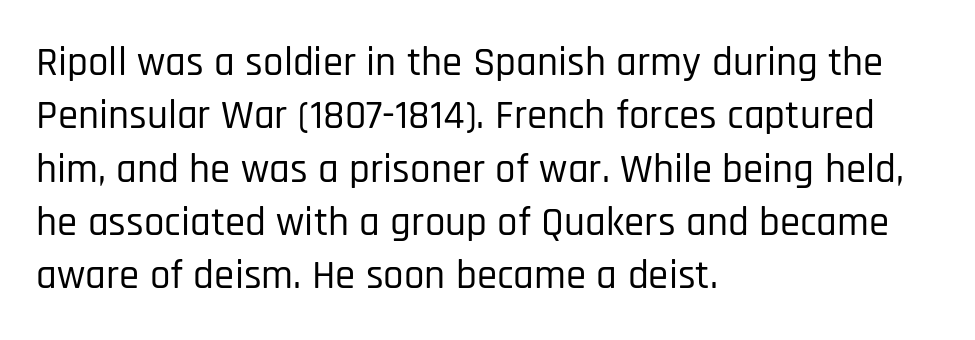
{"serif": "no", "italic": "no", "width": "condensed", "stroke_contrast": "low", "x_height": "large", "monospaced": "no", "underline": "no", "align": "left", "line_spacing": "normal", "line_spacing_ratio": 1.3, "letter_spacing": "normal", "letter_spacing_em": 0.0, "glyph_px": 41}
